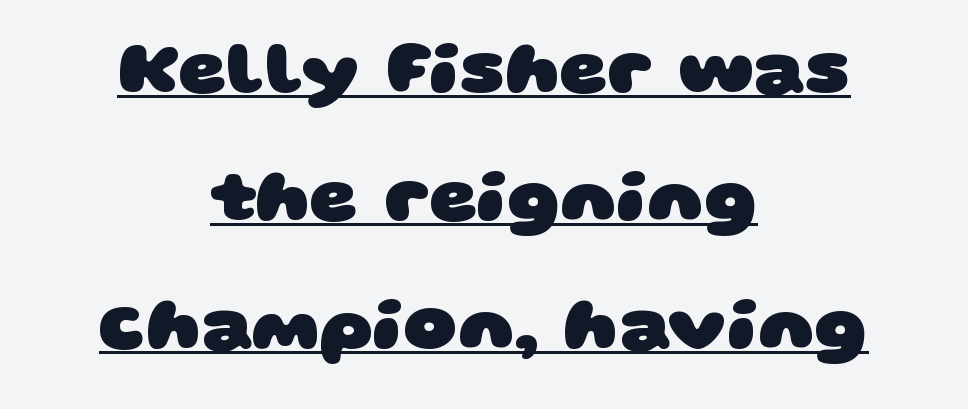
Q: Is the text bold? A: Yes.
Q: Is the typeface a serif or a sans-serif typeface? A: Sans-serif.
Q: Is the text underlined? A: Yes.
Q: How is the paragraph aligned? A: Centered.
Q: Is the spacing between letters normal or unusually wide? A: Normal.
Q: Width (condensed, normal, or wide)? A: Wide.
Q: Stroke contrast? A: Low.
Q: x-height? A: Large.
Q: Monospaced? A: No.
